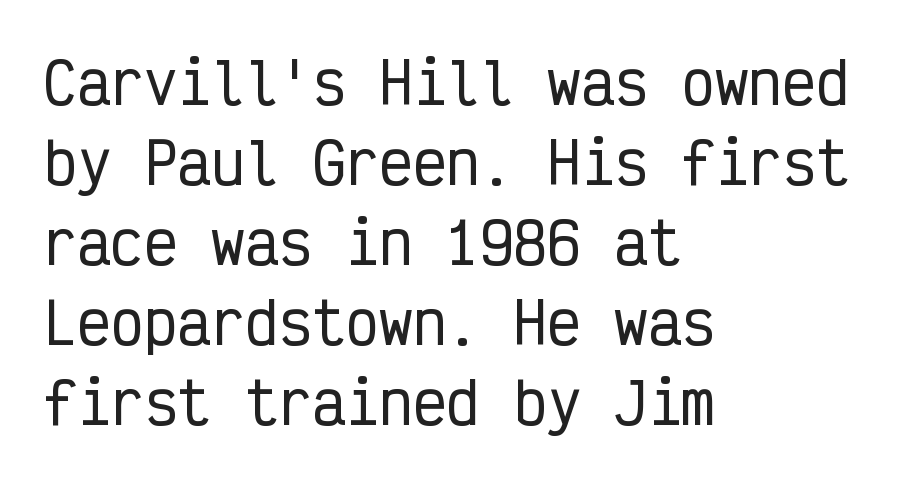
{"serif": "no", "italic": "no", "width": "condensed", "stroke_contrast": "low", "x_height": "medium", "monospaced": "yes", "underline": "no", "align": "left", "line_spacing": "normal", "line_spacing_ratio": 1.43, "letter_spacing": "normal", "letter_spacing_em": 0.0, "glyph_px": 56}
